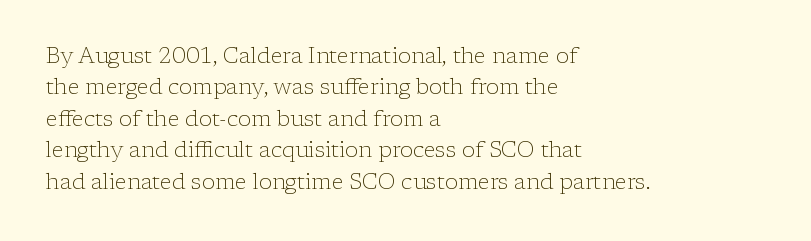
The line-height multiplier appears to be the usual default. The ragged edge is on the right, which tells us the setting is flush left. A typesetter would mark this as roman, not italic. This sample uses plain, unmodified letter spacing. No letter is thick-stroked: the sample isn't bold.
